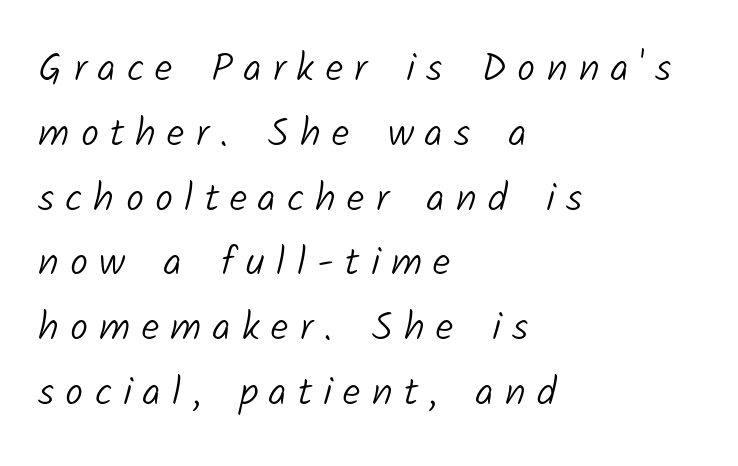
{"serif": "no", "bold": "no", "weight": "light", "width": "normal", "stroke_contrast": "low", "x_height": "medium", "monospaced": "no", "underline": "no", "align": "left", "line_spacing": "normal", "line_spacing_ratio": 1.62, "letter_spacing": "wide", "letter_spacing_em": 0.28, "glyph_px": 40}
